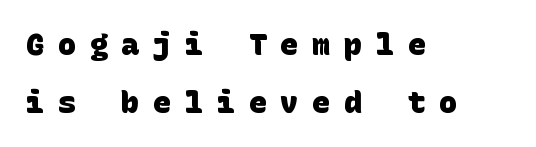
The image shows 30 px heavy sans-serif type; set left-aligned, loose line spacing (1.92x), unusually wide letter spacing (+0.46 em), not underlined; low stroke contrast and a large x-height.
